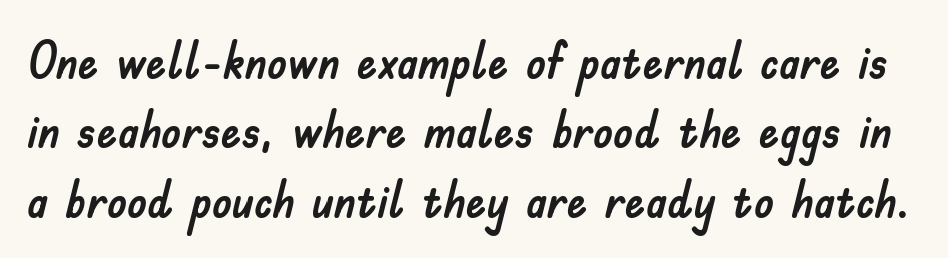
How are the letters spaced? Ordinarily, with no added tracking. This rendering employs a face without finishing strokes, i.e., a sans-serif. These lines are rendered in a variable-pitch font. The zone under the glyphs is completely vacant. These lines sit exactly where default settings would place them.
